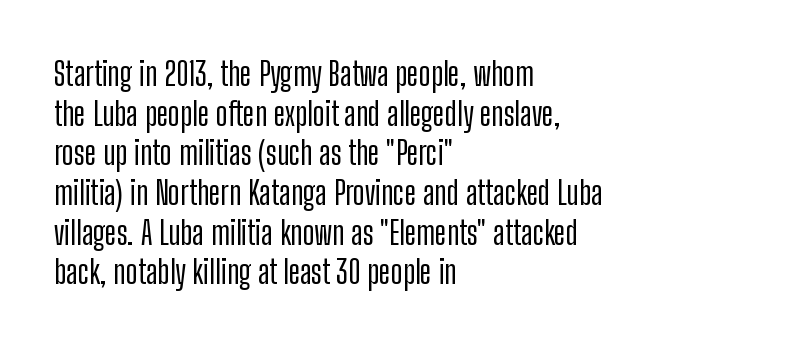
Q: Is the text italic (slanted)? A: No, it is upright.
Q: Is the typeface a serif or a sans-serif typeface? A: Sans-serif.
Q: Is the text underlined? A: No.
Q: How is the paragraph aligned? A: Left-aligned.
Q: Is the spacing between letters normal or unusually wide? A: Normal.
Q: Width (condensed, normal, or wide)? A: Condensed.
Q: Stroke contrast? A: Low.
Q: x-height? A: Medium.
Q: Monospaced? A: No.
